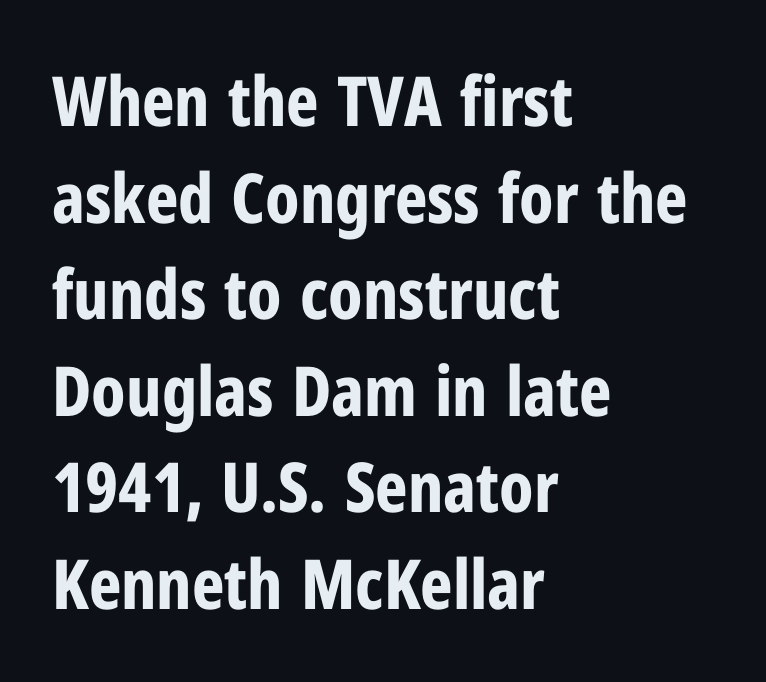
Q: Is the text bold? A: Yes.
Q: Is the text italic (slanted)? A: No, it is upright.
Q: Is the typeface a serif or a sans-serif typeface? A: Sans-serif.
Q: Is the text underlined? A: No.
Q: How is the paragraph aligned? A: Left-aligned.
Q: Is the spacing between letters normal or unusually wide? A: Normal.
Q: Is the spacing between lines tight, normal or loose? A: Normal.
Q: Width (condensed, normal, or wide)? A: Condensed.
Q: Stroke contrast? A: Low.
Q: x-height? A: Medium.
Q: Monospaced? A: No.
